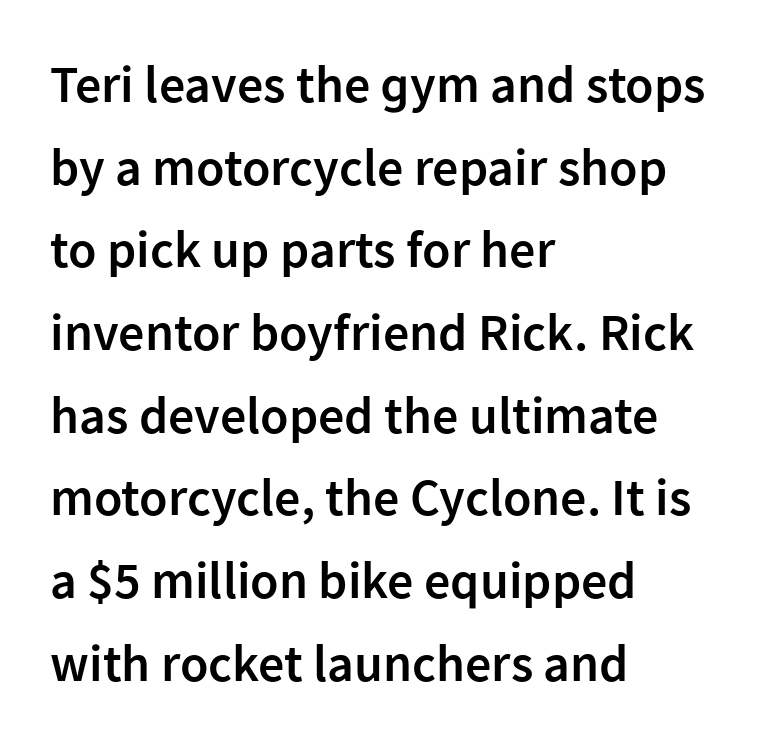
{"serif": "no", "italic": "no", "bold": "semi", "weight": "semibold", "width": "normal", "stroke_contrast": "low", "x_height": "medium", "monospaced": "no", "underline": "no", "align": "left", "line_spacing": "normal", "line_spacing_ratio": 1.59, "letter_spacing": "normal", "letter_spacing_em": 0.0, "glyph_px": 52}
